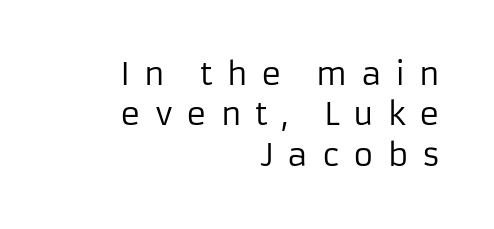
The image shows 31 px regular-weight sans-serif type, upright; set right-aligned, normal line spacing (1.3x), unusually wide letter spacing (+0.44 em), not underlined; low stroke contrast and a medium x-height.
